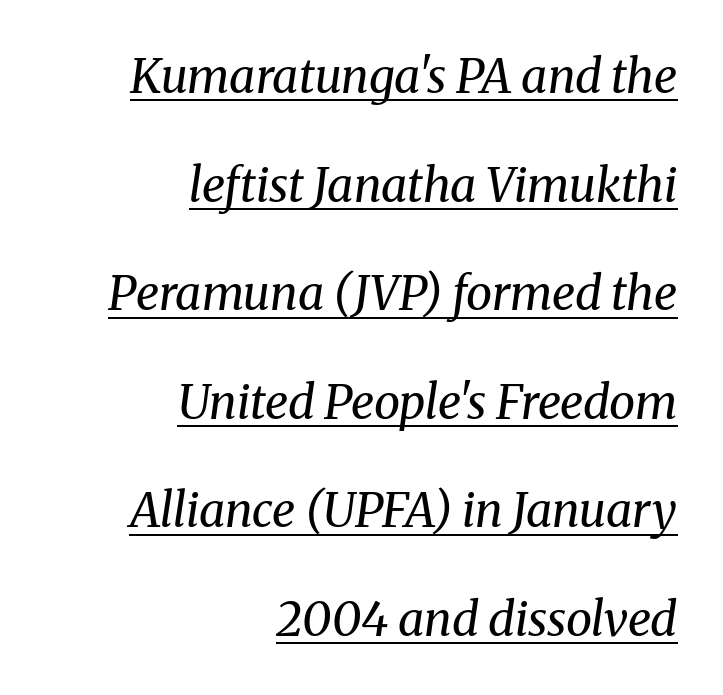
The image shows 47 px regular-weight serif type, italic (leaning right); set right-aligned, loose line spacing (2.31x), normal letter spacing, underlined; medium stroke contrast and a medium x-height.
